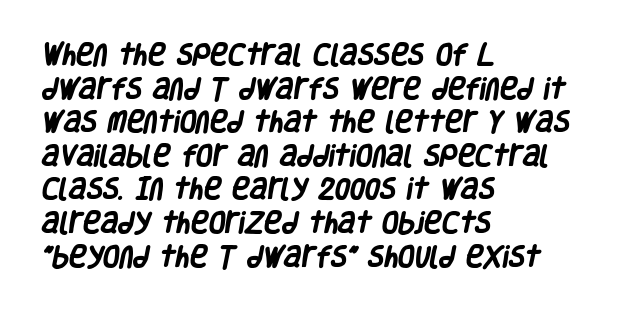
Q: Is the text bold? A: Yes.
Q: Is the text underlined? A: No.
Q: How is the paragraph aligned? A: Left-aligned.
Q: Is the spacing between letters normal or unusually wide? A: Normal.
Q: Is the spacing between lines tight, normal or loose? A: Normal.
